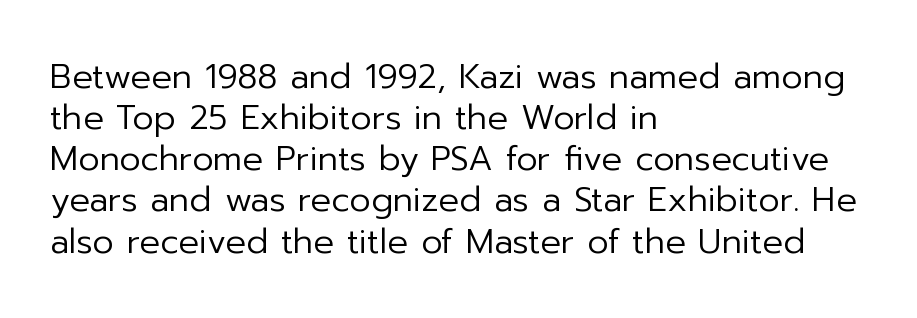
{"serif": "no", "italic": "no", "bold": "no", "weight": "regular", "width": "normal", "stroke_contrast": "low", "x_height": "medium", "monospaced": "no", "underline": "no", "align": "left", "line_spacing_ratio": 1.21, "letter_spacing": "normal", "letter_spacing_em": 0.0, "glyph_px": 34}
